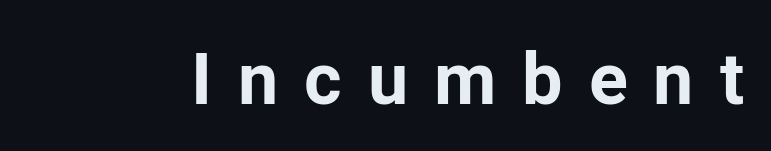
Q: Is the text bold? A: Yes.
Q: Is the text italic (slanted)? A: No, it is upright.
Q: Is the typeface a serif or a sans-serif typeface? A: Sans-serif.
Q: Is the text underlined? A: No.
Q: Is the spacing between letters normal or unusually wide? A: Unusually wide.
Q: Width (condensed, normal, or wide)? A: Normal.
Q: Stroke contrast? A: Low.
Q: x-height? A: Medium.
Q: Monospaced? A: No.
